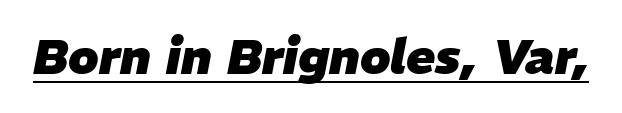
{"italic": "yes", "lean": "right", "slant_degrees": 11, "bold": "yes", "weight": "heavy", "width": "normal", "stroke_contrast": "low", "x_height": "medium", "monospaced": "no", "underline": "yes", "letter_spacing": "normal", "letter_spacing_em": 0.0, "glyph_px": 48}
